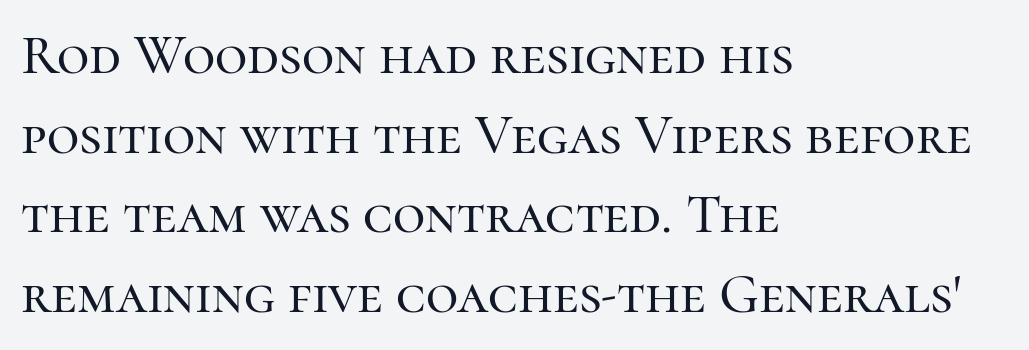
The image shows 56 px serif type, upright; set left-aligned, normal line spacing (1.42x), normal letter spacing, not underlined; high stroke contrast and a medium x-height.
